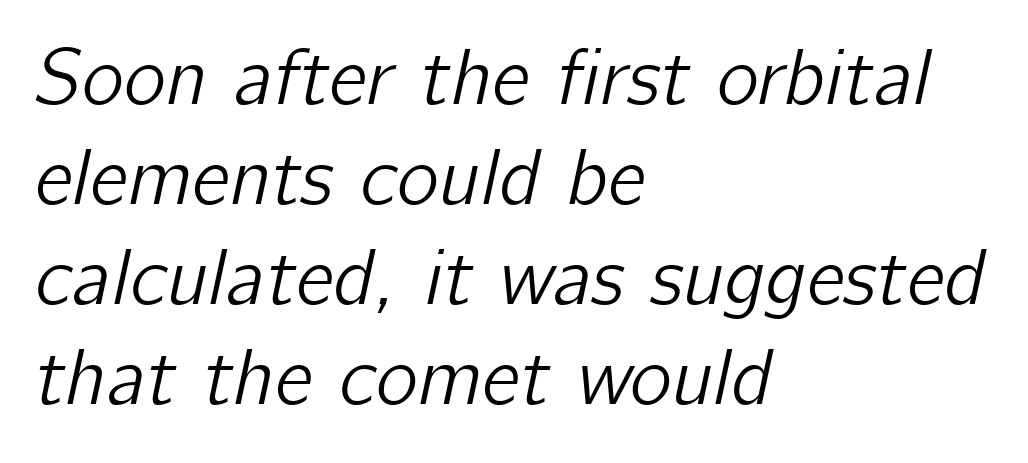
The image shows 80 px text type, italic (leaning right); set left-aligned, normal line spacing (1.25x), normal letter spacing, not underlined; low stroke contrast and a medium x-height.
